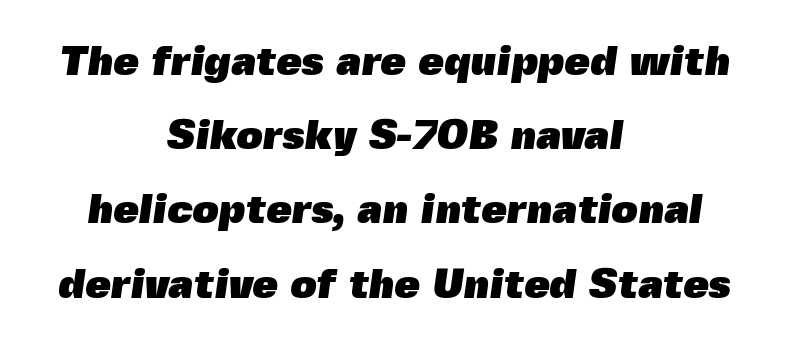
Default kerning and tracking; the words read as compact shapes. Does the type have serifs? No, each stem ends abruptly. On the weight axis this lands at bold, roughly 700. Line starts and ends both wander, symmetrically. The space directly below the letters is spotless. Looks like regular typesetting: each glyph gets only the width it needs.
